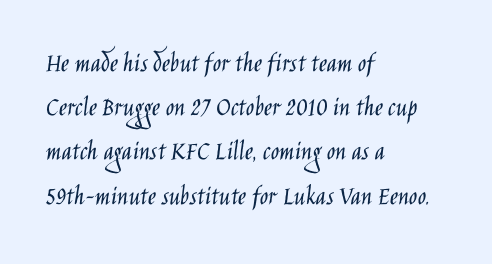
The image shows 28 px light, condensed sans-serif type; set left-aligned, normal line spacing (1.58x), normal letter spacing, not underlined; low stroke contrast and a large x-height.
